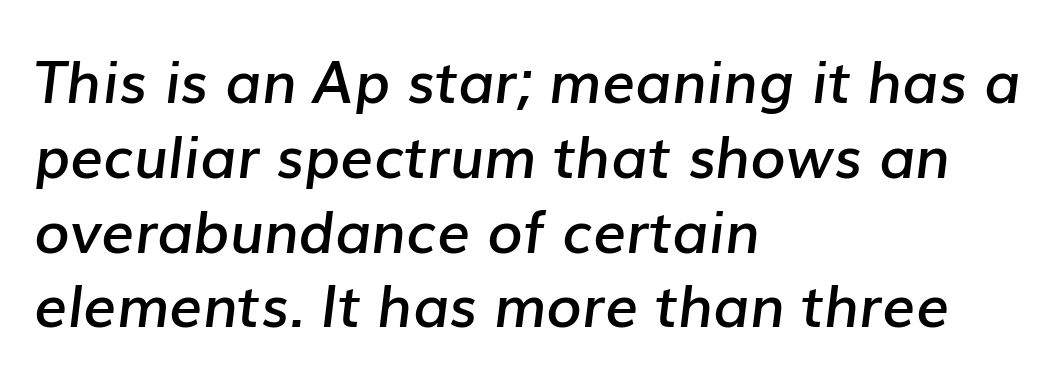
The image shows 58 px semibold type, italic (leaning right); set left-aligned, normal line spacing (1.29x), normal letter spacing, not underlined; low stroke contrast and a medium x-height.
